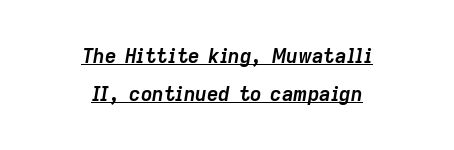
{"italic": "yes", "lean": "right", "slant_degrees": 9, "bold": "yes", "underline": "yes", "align": "center", "line_spacing_ratio": 1.89, "letter_spacing": "normal", "letter_spacing_em": 0.0, "glyph_px": 20}
